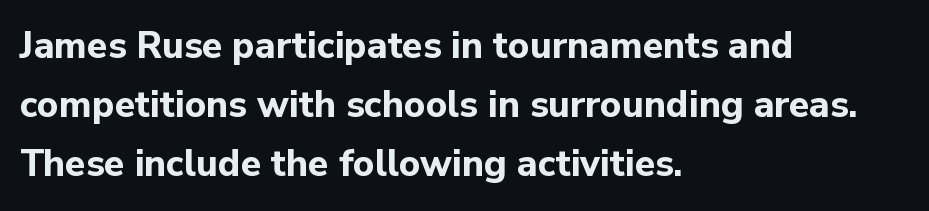
Each new line begins a customary step beneath the previous one. The text block is weighted toward the left margin, trailing off unevenly rightward. Beneath every word, the page is bare. The rendering uses a bold face; every stroke is thick and dark. There is no visible air inserted between adjacent glyphs. Quick note: not italic, upright.
